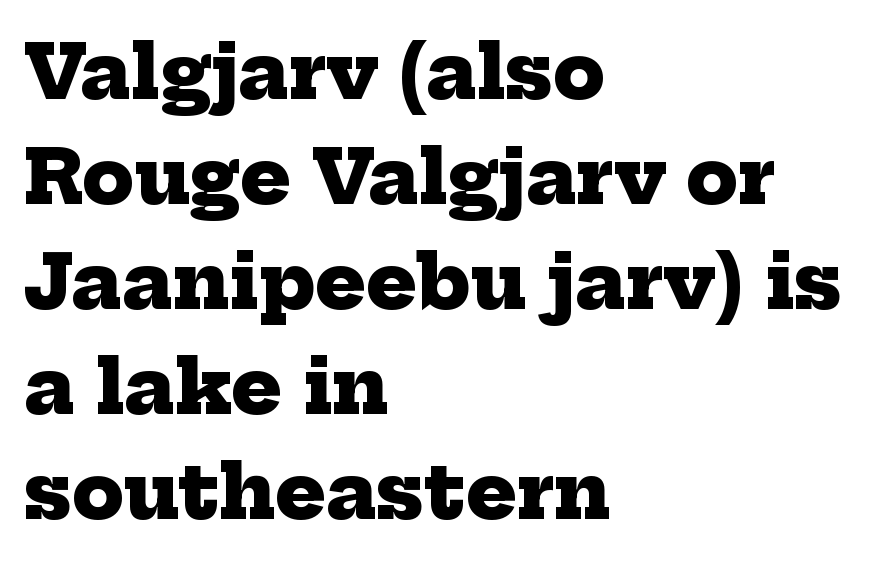
Q: Is the text bold? A: Yes.
Q: Is the typeface a serif or a sans-serif typeface? A: Serif.
Q: Is the text underlined? A: No.
Q: How is the paragraph aligned? A: Left-aligned.
Q: Is the spacing between letters normal or unusually wide? A: Normal.
Q: Is the spacing between lines tight, normal or loose? A: Normal.
Q: Width (condensed, normal, or wide)? A: Normal.
Q: Stroke contrast? A: Low.
Q: x-height? A: Medium.
Q: Monospaced? A: No.
